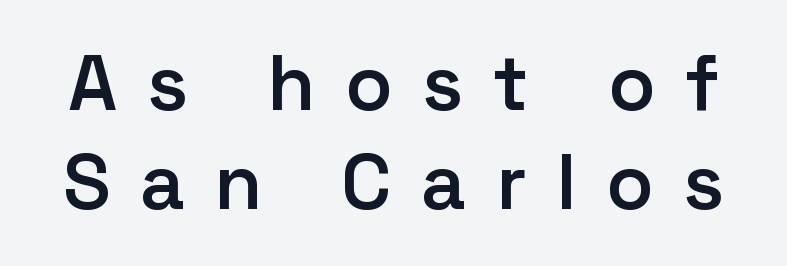
Q: Is the text bold? A: Semi-bold.
Q: Is the text italic (slanted)? A: No, it is upright.
Q: Is the typeface a serif or a sans-serif typeface? A: Sans-serif.
Q: Is the text underlined? A: No.
Q: Is the spacing between letters normal or unusually wide? A: Unusually wide.
Q: Is the spacing between lines tight, normal or loose? A: Normal.
Q: Width (condensed, normal, or wide)? A: Normal.
Q: Stroke contrast? A: Low.
Q: x-height? A: Medium.
Q: Monospaced? A: No.
